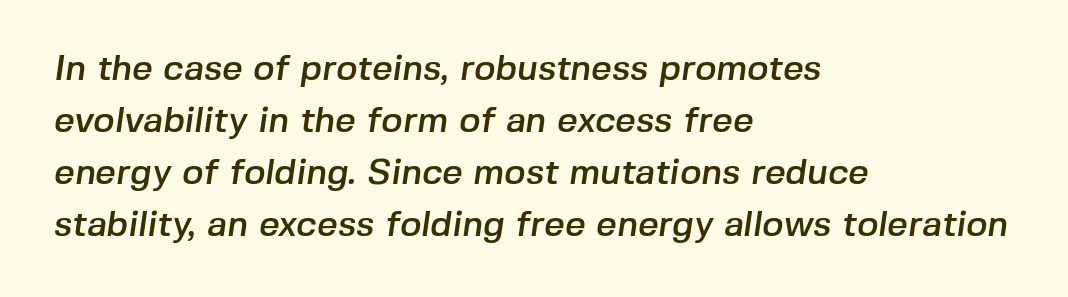
Each line starts at the same left margin while the right side varies. Think of a printed novel: that variable character pitch is what you see here. Leading matches the norm, producing a regular column. Short note: letters normally spaced. The face used here is a sans, in the tradition of grotesques and geometrics. Type without underlining.
